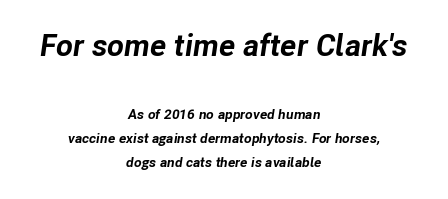
When letters slant like this, we call the style italic. This is heavy type, rendered in bold. The block sitting higher on the canvas is the one with enlarged characters. Quick note: underline off.
